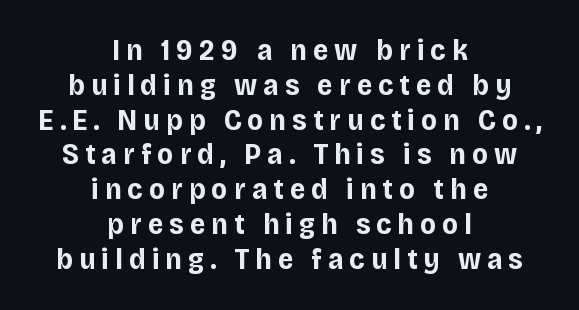
{"serif": "no", "italic": "no", "bold": "yes", "weight": "bold", "width": "normal", "stroke_contrast": "low", "x_height": "large", "monospaced": "no", "underline": "no", "align": "center", "line_spacing_ratio": 1.16, "letter_spacing": "wide", "letter_spacing_em": 0.2, "glyph_px": 30}
